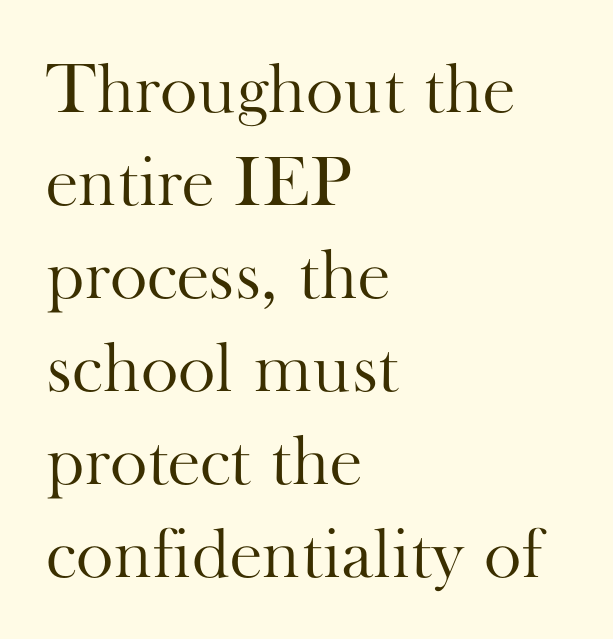
The image shows 71 px light serif type, upright; set left-aligned, normal line spacing (1.31x), normal letter spacing, not underlined; high stroke contrast and a small x-height.
